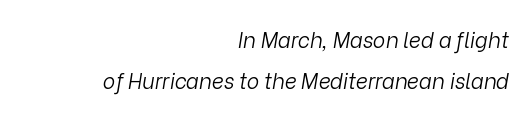
{"italic": "yes", "lean": "right", "slant_degrees": 9, "bold": "no", "underline": "no", "align": "right", "line_spacing": "loose", "line_spacing_ratio": 1.93, "letter_spacing": "normal", "letter_spacing_em": 0.0, "glyph_px": 21}
